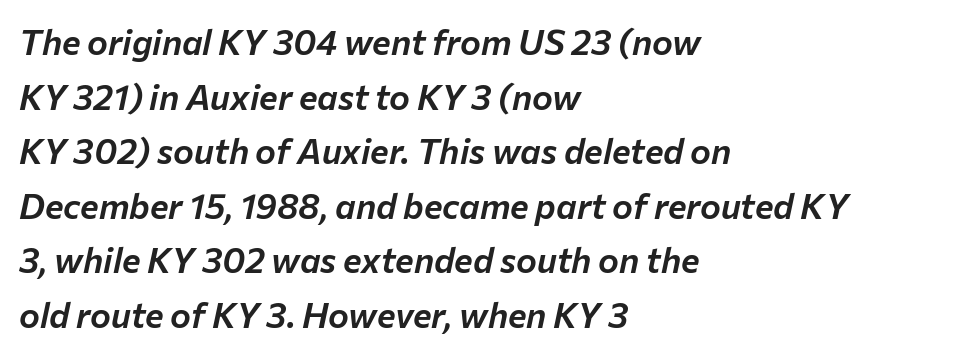
Q: Is the text italic (slanted)? A: Yes, it leans right by about 12 degrees.
Q: Is the text underlined? A: No.
Q: How is the paragraph aligned? A: Left-aligned.
Q: Is the spacing between letters normal or unusually wide? A: Normal.
Q: Is the spacing between lines tight, normal or loose? A: Normal.
Q: Width (condensed, normal, or wide)? A: Normal.
Q: Stroke contrast? A: Low.
Q: x-height? A: Medium.
Q: Monospaced? A: No.
